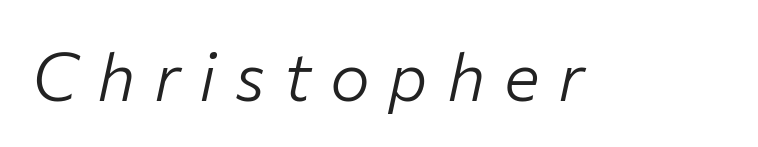
The image shows 67 px light type, italic (leaning right); set unusually wide letter spacing (+0.28 em), not underlined; low stroke contrast and a medium x-height.
